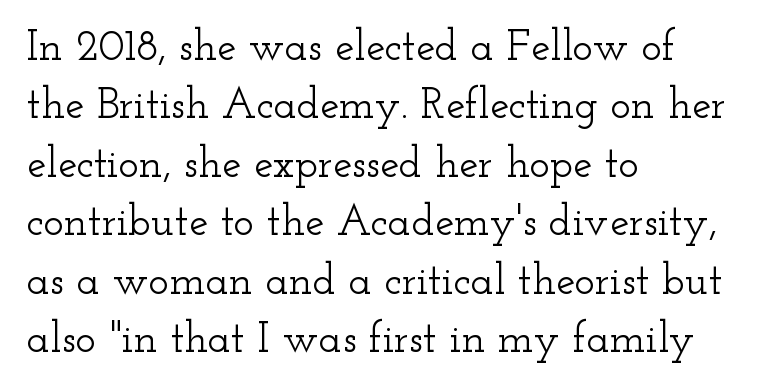
Q: Is the text italic (slanted)? A: No, it is upright.
Q: Is the typeface a serif or a sans-serif typeface? A: Serif.
Q: Is the text underlined? A: No.
Q: How is the paragraph aligned? A: Left-aligned.
Q: Is the spacing between letters normal or unusually wide? A: Normal.
Q: Is the spacing between lines tight, normal or loose? A: Normal.
Q: Width (condensed, normal, or wide)? A: Wide.
Q: Stroke contrast? A: Low.
Q: x-height? A: Small.
Q: Monospaced? A: No.
